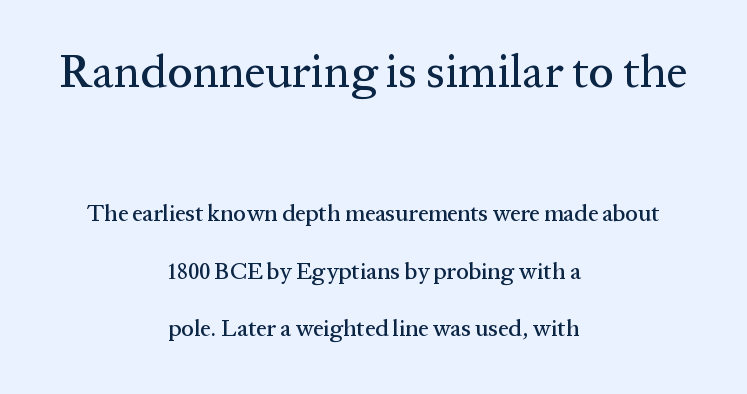
The image shows 46 px serif type, upright; set centered, loose line spacing (2.49x), normal letter spacing, not underlined; the first (top) block is 2.0x larger; medium stroke contrast and a medium x-height.
